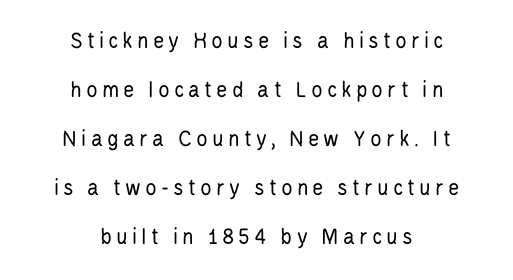
{"italic": "no", "bold": "no", "underline": "no", "align": "center", "line_spacing": "loose", "line_spacing_ratio": 2.04, "glyph_px": 24}
